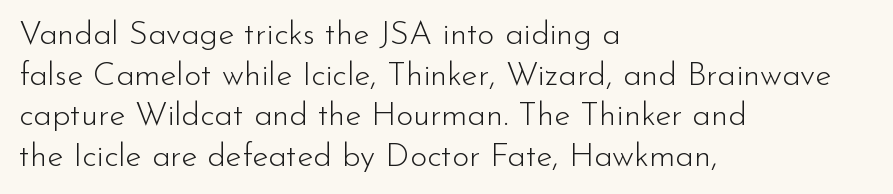
Q: Is the text bold? A: No.
Q: Is the text italic (slanted)? A: No, it is upright.
Q: Is the typeface a serif or a sans-serif typeface? A: Sans-serif.
Q: Is the text underlined? A: No.
Q: How is the paragraph aligned? A: Left-aligned.
Q: Is the spacing between letters normal or unusually wide? A: Normal.
Q: Width (condensed, normal, or wide)? A: Normal.
Q: Stroke contrast? A: Low.
Q: x-height? A: Small.
Q: Monospaced? A: No.
